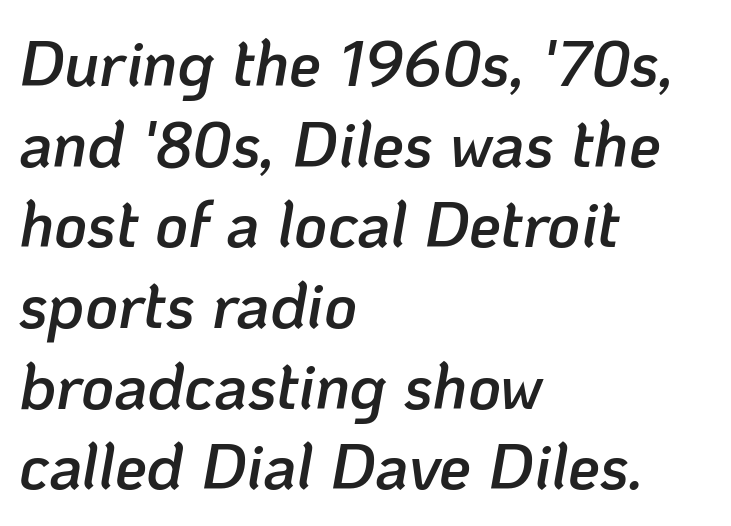
{"italic": "yes", "lean": "right", "slant_degrees": 10, "bold": "semi", "weight": "semibold", "width": "normal", "stroke_contrast": "low", "x_height": "medium", "monospaced": "no", "underline": "no", "align": "left", "line_spacing": "normal", "line_spacing_ratio": 1.26, "letter_spacing": "normal", "letter_spacing_em": 0.0, "glyph_px": 64}
